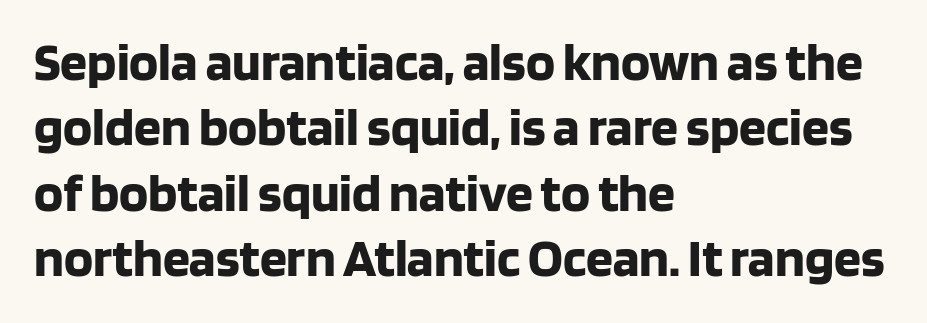
The letters stand straight up with perfectly vertical stems. Does extra space separate the letters? No, they use regular spacing. Each letter keeps its own natural width here, so spacing adapts to shape. Nothing sits at the stroke ends, so this counts as sans-serif.
